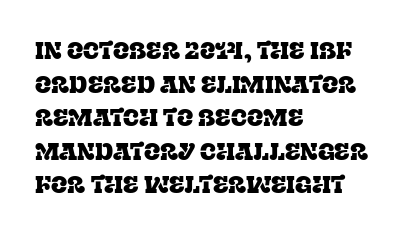
{"italic": "no", "underline": "no", "align": "left", "line_spacing": "normal", "line_spacing_ratio": 1.4, "letter_spacing": "normal", "letter_spacing_em": 0.0, "glyph_px": 24}
